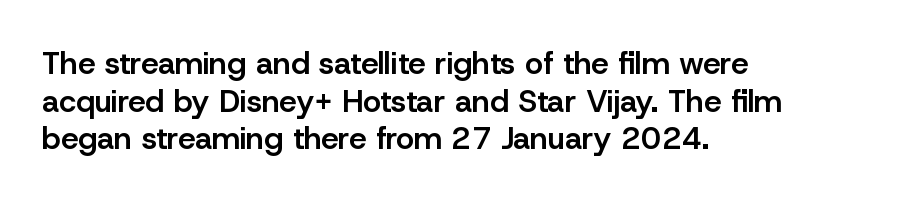
Q: Is the text bold? A: Semi-bold.
Q: Is the text italic (slanted)? A: No, it is upright.
Q: Is the typeface a serif or a sans-serif typeface? A: Sans-serif.
Q: Is the text underlined? A: No.
Q: How is the paragraph aligned? A: Left-aligned.
Q: Is the spacing between letters normal or unusually wide? A: Normal.
Q: Width (condensed, normal, or wide)? A: Normal.
Q: Stroke contrast? A: Low.
Q: x-height? A: Medium.
Q: Monospaced? A: No.
